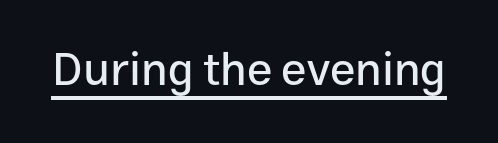
The image shows 46 px sans-serif type, upright; set normal letter spacing, underlined; low stroke contrast and a medium x-height.
